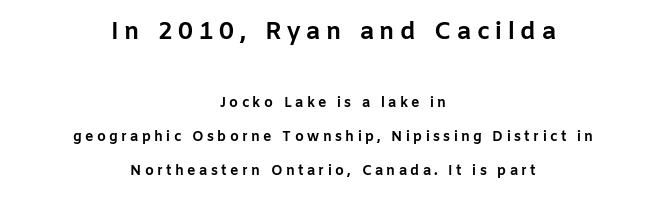
Typeset on center — no edge is straight. The space directly below the letters is spotless. The passage shown is emphatically bold. Each new line begins a long way beneath the previous one.
